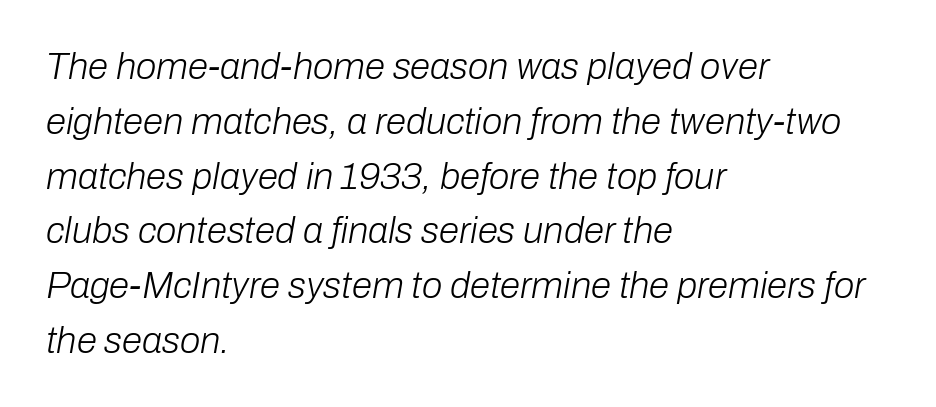
{"italic": "yes", "lean": "right", "slant_degrees": 10, "bold": "no", "weight": "light", "width": "normal", "stroke_contrast": "low", "x_height": "medium", "monospaced": "no", "underline": "no", "align": "left", "line_spacing": "normal", "line_spacing_ratio": 1.48, "letter_spacing": "normal", "letter_spacing_em": 0.0, "glyph_px": 37}
